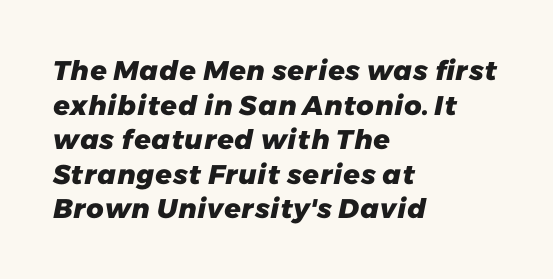
{"bold": "yes", "underline": "no", "align": "left", "line_spacing": "normal", "line_spacing_ratio": 1.28, "letter_spacing": "normal", "letter_spacing_em": 0.0, "glyph_px": 27}
